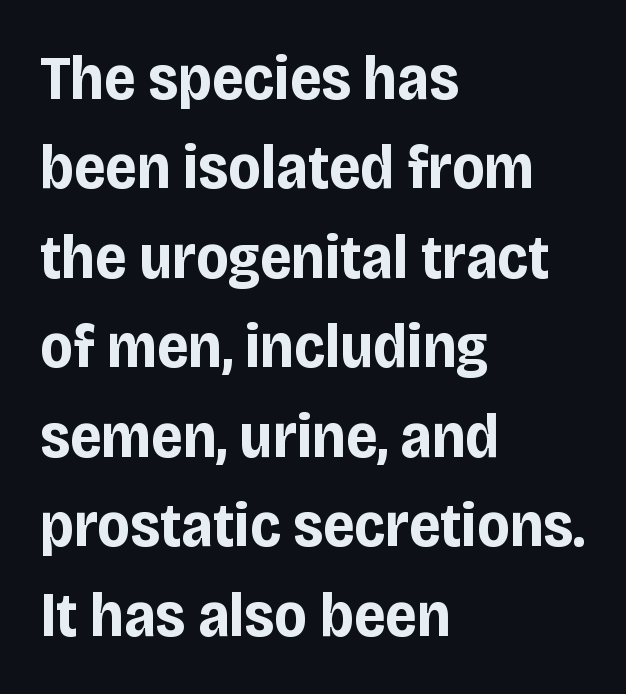
{"serif": "no", "italic": "no", "bold": "yes", "weight": "bold", "width": "condensed", "stroke_contrast": "low", "x_height": "large", "monospaced": "no", "underline": "no", "align": "left", "line_spacing": "normal", "line_spacing_ratio": 1.42, "letter_spacing": "normal", "letter_spacing_em": 0.0, "glyph_px": 63}
